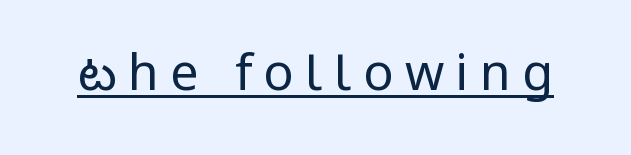
No heavy texture on the line: the type isn't bold. No feet cap the strokes, marking this as sans-serif type. Think of a printed novel: that variable character pitch is what you see here. The line texture is sparse and dotted thanks to wide tracking. A roman cut, with each character standing at attention.
